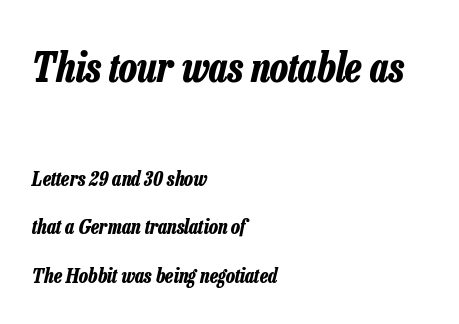
Q: Is the text bold? A: Yes.
Q: Is the text italic (slanted)? A: Yes, it leans right by about 13 degrees.
Q: Is the text underlined? A: No.
Q: How is the paragraph aligned? A: Left-aligned.
Q: Is the spacing between letters normal or unusually wide? A: Normal.
Q: Is the spacing between lines tight, normal or loose? A: Loose.
Q: Which block of text is set in a larger size, the first (top) or the second (bottom)? A: The first (top) one.
Q: Width (condensed, normal, or wide)? A: Condensed.
Q: Stroke contrast? A: Low.
Q: x-height? A: Medium.
Q: Monospaced? A: No.
